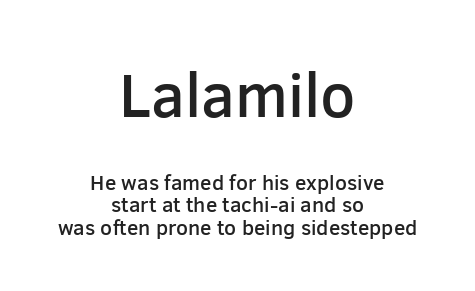
{"serif": "no", "italic": "no", "bold": "semi", "weight": "semibold", "width": "normal", "stroke_contrast": "low", "x_height": "medium", "monospaced": "no", "underline": "no", "align": "center", "line_spacing": "tight", "line_spacing_ratio": 1.08, "letter_spacing": "normal", "letter_spacing_em": 0.0, "larger_block": "first", "size_ratio": 2.95, "glyph_px": 62}
